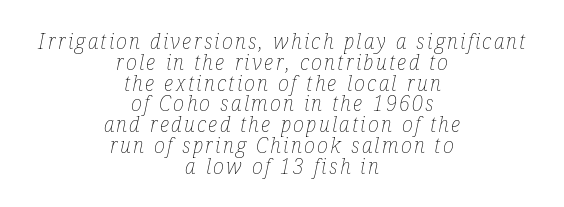
The image shows 21 px text type, italic (leaning right); set centered, tight line spacing (0.99x), not underlined.
